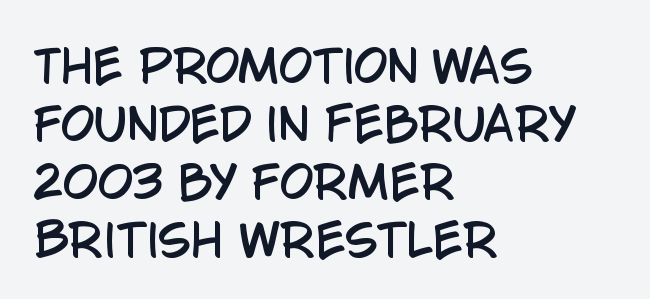
{"serif": "no", "italic": "no", "width": "condensed", "stroke_contrast": "low", "x_height": "large", "monospaced": "no", "underline": "no", "align": "left", "line_spacing": "normal", "line_spacing_ratio": 1.32, "letter_spacing": "normal", "letter_spacing_em": 0.0, "glyph_px": 44}
